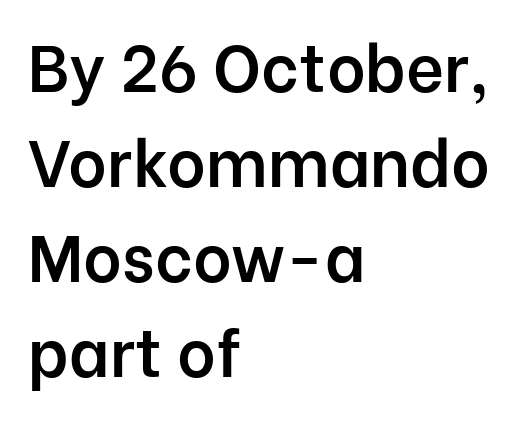
Q: Is the text bold? A: Semi-bold.
Q: Is the text italic (slanted)? A: No, it is upright.
Q: Is the typeface a serif or a sans-serif typeface? A: Sans-serif.
Q: Is the text underlined? A: No.
Q: How is the paragraph aligned? A: Left-aligned.
Q: Is the spacing between letters normal or unusually wide? A: Normal.
Q: Is the spacing between lines tight, normal or loose? A: Normal.
Q: Width (condensed, normal, or wide)? A: Normal.
Q: Stroke contrast? A: Low.
Q: x-height? A: Medium.
Q: Monospaced? A: No.
